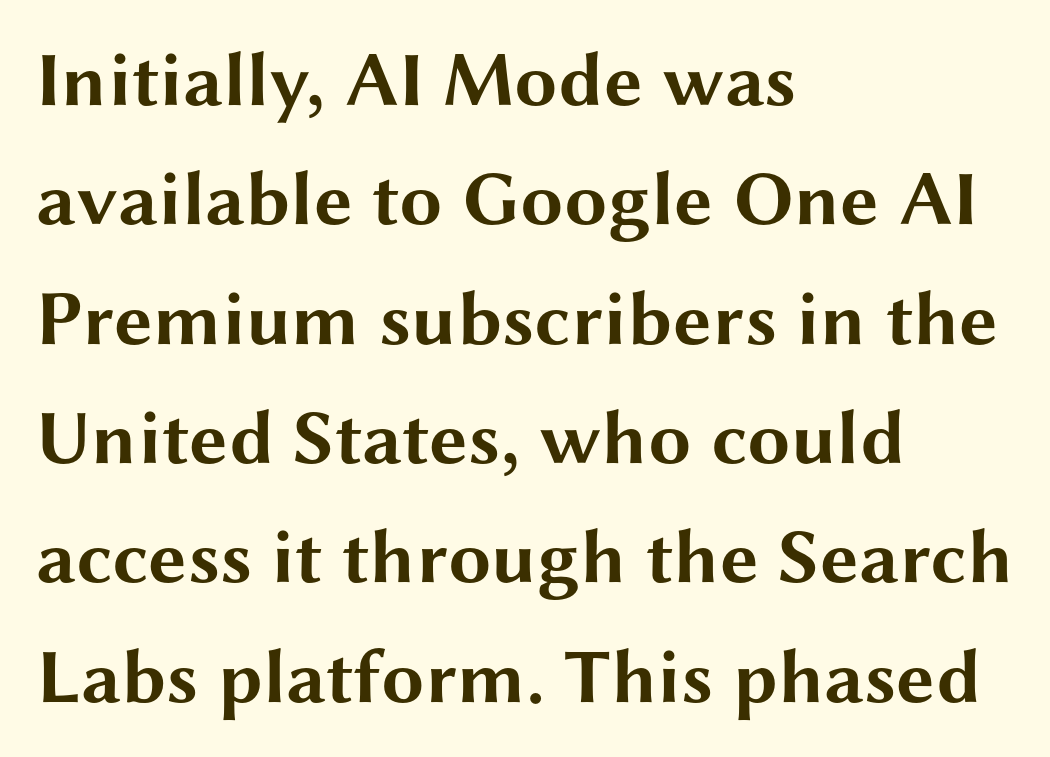
Q: Is the text bold? A: Yes.
Q: Is the text italic (slanted)? A: No, it is upright.
Q: Is the typeface a serif or a sans-serif typeface? A: Sans-serif.
Q: Is the text underlined? A: No.
Q: How is the paragraph aligned? A: Left-aligned.
Q: Is the spacing between letters normal or unusually wide? A: Normal.
Q: Is the spacing between lines tight, normal or loose? A: Normal.
Q: Width (condensed, normal, or wide)? A: Wide.
Q: Stroke contrast? A: Medium.
Q: x-height? A: Medium.
Q: Monospaced? A: No.
